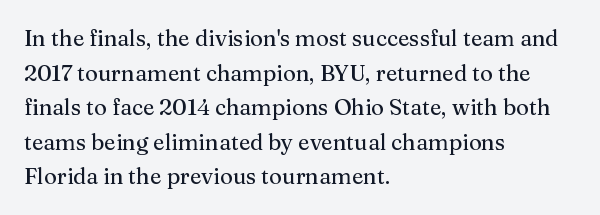
{"italic": "no", "underline": "no", "align": "left", "line_spacing": "normal", "line_spacing_ratio": 1.57, "letter_spacing": "normal", "letter_spacing_em": 0.0, "glyph_px": 22}
